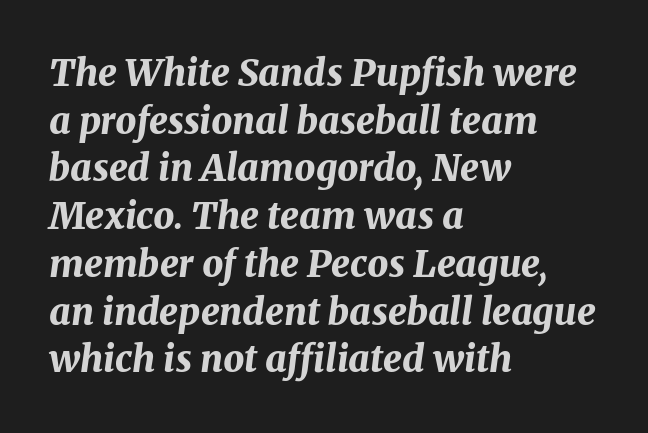
Regular leading. A classic flush-left, rag-right setting is used for this passage. Designer's note — italics engaged. Weight: bold. Caption: standard tracking, unaltered.
